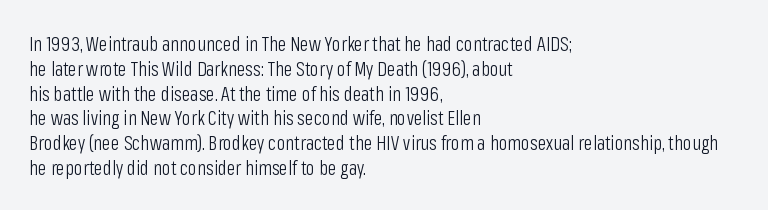
The image shows 20 px text type, upright; set left-aligned, line spacing 1.24x, normal letter spacing, not underlined.
